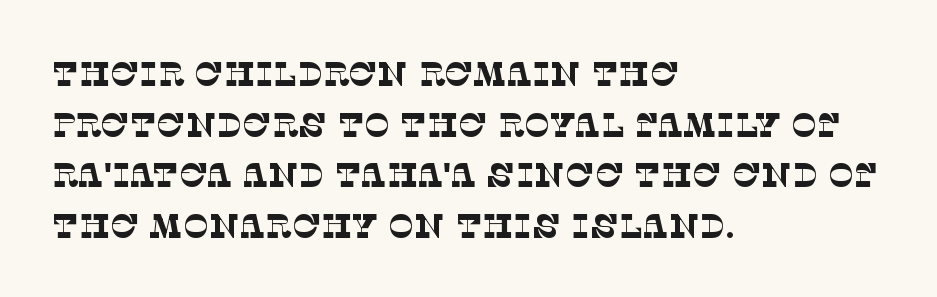
The image shows 34 px thin serif type; set left-aligned, normal line spacing (1.49x), normal letter spacing, not underlined; low stroke contrast and a large x-height.
